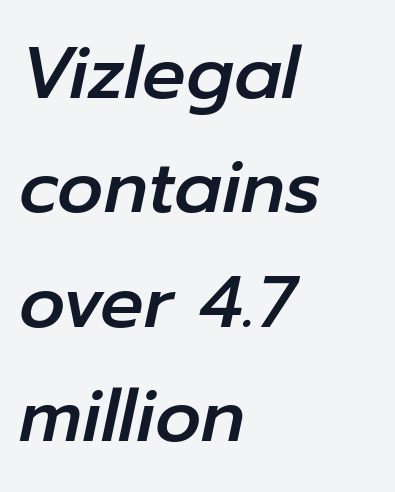
The image shows 72 px text type, italic (leaning right); set left-aligned, normal line spacing (1.59x), normal letter spacing, not underlined; low stroke contrast and a medium x-height.
